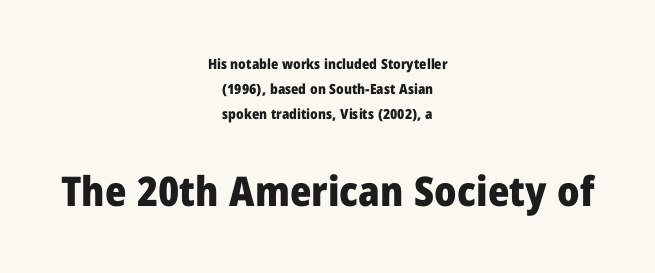
Q: Is the text bold? A: Yes.
Q: Is the text italic (slanted)? A: No, it is upright.
Q: Is the typeface a serif or a sans-serif typeface? A: Sans-serif.
Q: Is the text underlined? A: No.
Q: How is the paragraph aligned? A: Centered.
Q: Is the spacing between letters normal or unusually wide? A: Normal.
Q: Which block of text is set in a larger size, the first (top) or the second (bottom)? A: The second (bottom) one.
Q: Width (condensed, normal, or wide)? A: Normal.
Q: Stroke contrast? A: Low.
Q: x-height? A: Medium.
Q: Monospaced? A: No.
